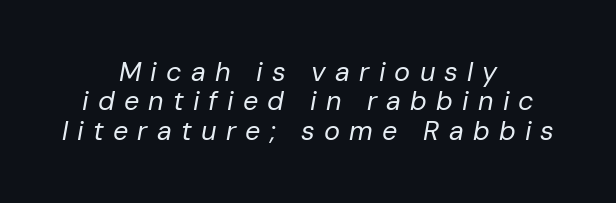
{"italic": "yes", "lean": "right", "slant_degrees": 10, "bold": "no", "underline": "no", "align": "center", "line_spacing": "tight", "line_spacing_ratio": 1.09, "letter_spacing": "wide", "letter_spacing_em": 0.34, "glyph_px": 27}
